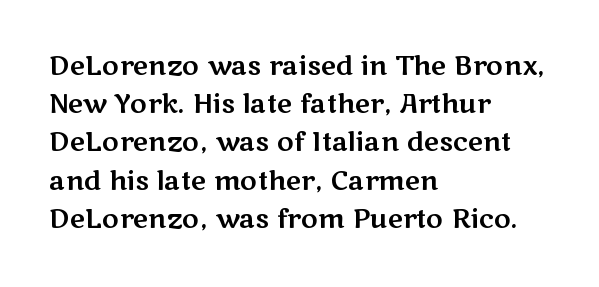
Q: Is the text italic (slanted)? A: No, it is upright.
Q: Is the text underlined? A: No.
Q: How is the paragraph aligned? A: Left-aligned.
Q: Is the spacing between letters normal or unusually wide? A: Normal.
Q: Is the spacing between lines tight, normal or loose? A: Normal.
